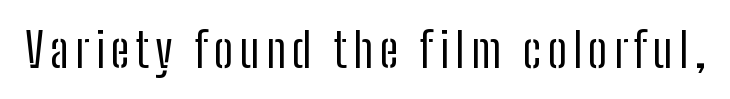
The image shows 48 px regular-weight, condensed sans-serif type, upright; set not underlined; low stroke contrast and a medium x-height.
